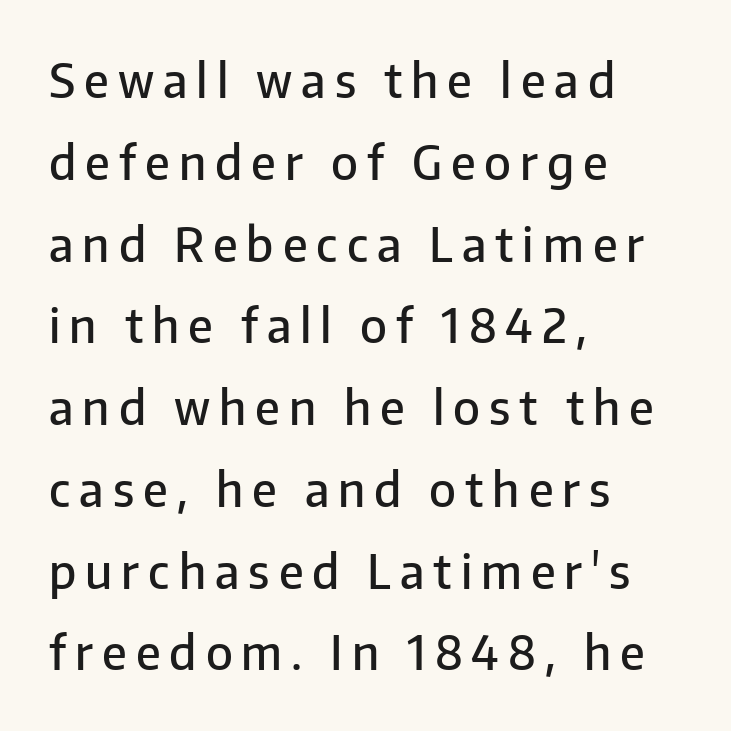
Q: Is the text bold? A: Semi-bold.
Q: Is the text italic (slanted)? A: No, it is upright.
Q: Is the typeface a serif or a sans-serif typeface? A: Sans-serif.
Q: Is the text underlined? A: No.
Q: How is the paragraph aligned? A: Left-aligned.
Q: Width (condensed, normal, or wide)? A: Normal.
Q: Stroke contrast? A: Low.
Q: x-height? A: Medium.
Q: Monospaced? A: No.
